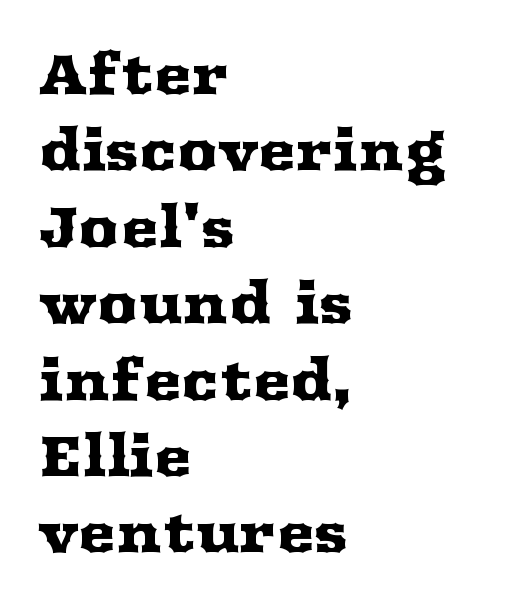
{"serif": "yes", "italic": "no", "width": "wide", "stroke_contrast": "medium", "x_height": "medium", "monospaced": "no", "underline": "no", "align": "left", "line_spacing": "normal", "line_spacing_ratio": 1.34, "letter_spacing": "normal", "letter_spacing_em": 0.0, "glyph_px": 57}
